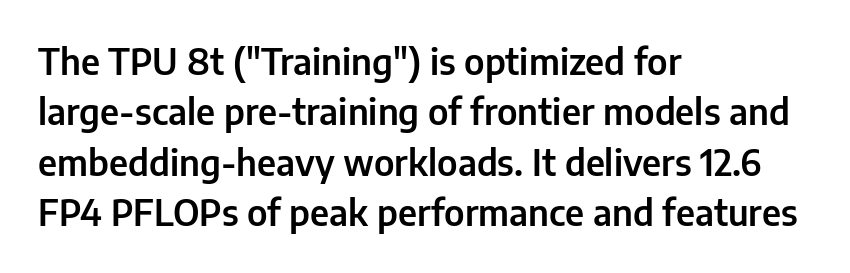
{"serif": "no", "italic": "no", "width": "normal", "stroke_contrast": "low", "x_height": "medium", "monospaced": "no", "underline": "no", "align": "left", "line_spacing": "normal", "line_spacing_ratio": 1.44, "letter_spacing": "normal", "letter_spacing_em": 0.0, "glyph_px": 35}
